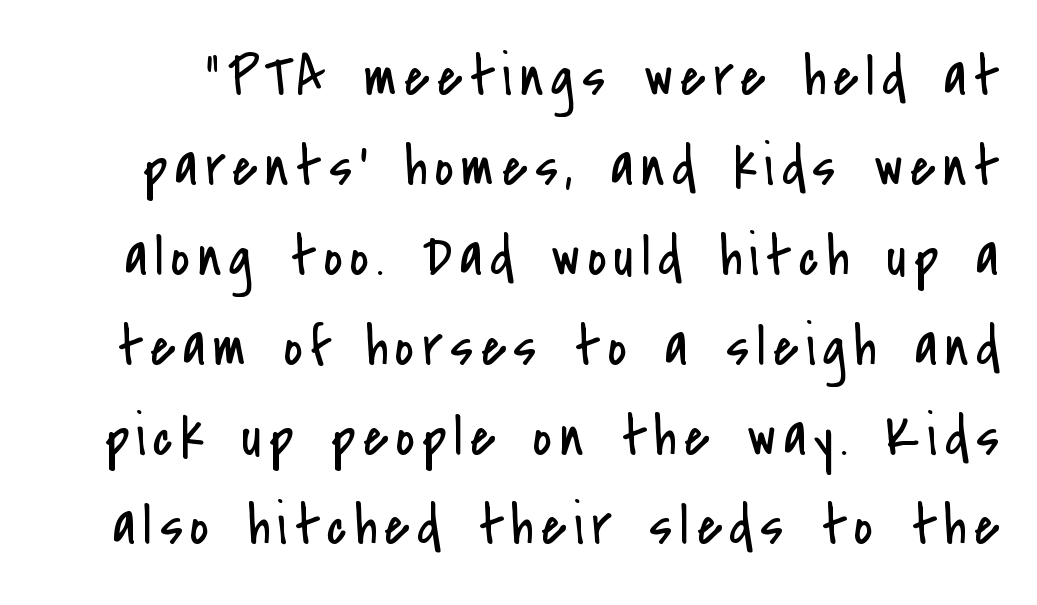
{"serif": "no", "italic": "no", "bold": "no", "weight": "regular", "width": "condensed", "stroke_contrast": "low", "x_height": "small", "monospaced": "no", "underline": "no", "line_spacing": "normal", "line_spacing_ratio": 1.55, "glyph_px": 58}
